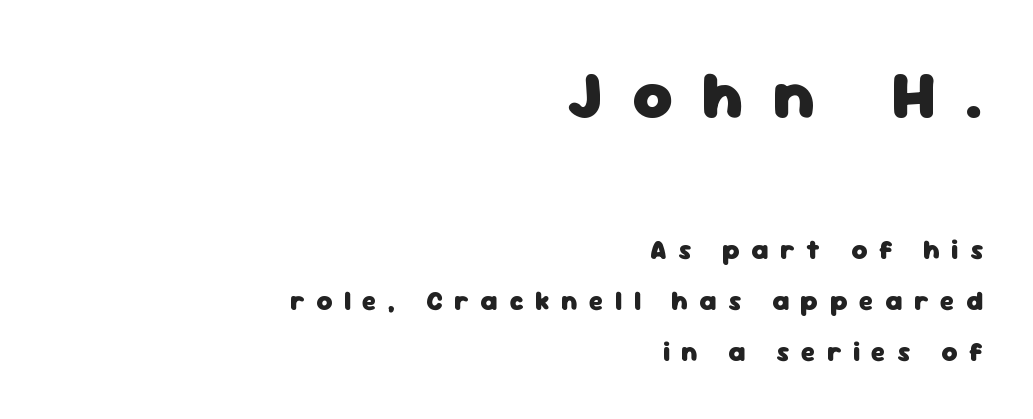
{"serif": "no", "italic": "no", "bold": "yes", "weight": "heavy", "width": "normal", "stroke_contrast": "low", "x_height": "medium", "monospaced": "no", "underline": "no", "align": "right", "line_spacing_ratio": 1.88, "letter_spacing": "wide", "letter_spacing_em": 0.43, "larger_block": "first", "size_ratio": 2.52, "glyph_px": 68}
